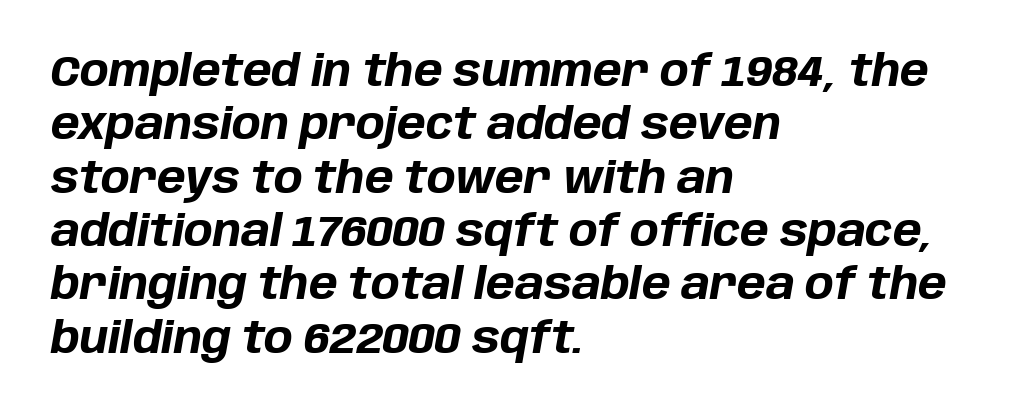
{"italic": "yes", "lean": "right", "slant_degrees": 10, "bold": "yes", "weight": "bold", "width": "normal", "stroke_contrast": "low", "x_height": "large", "monospaced": "no", "underline": "no", "align": "left", "line_spacing_ratio": 1.24, "letter_spacing": "normal", "letter_spacing_em": 0.0, "glyph_px": 43}
